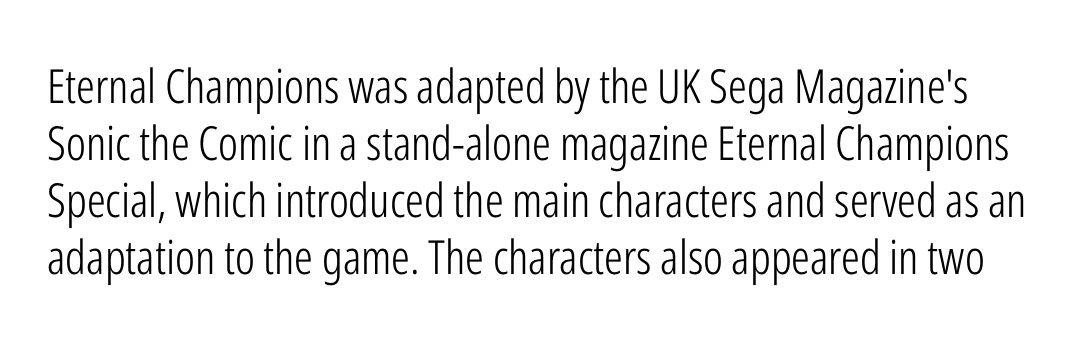
Q: Is the text bold? A: No.
Q: Is the text italic (slanted)? A: No, it is upright.
Q: Is the typeface a serif or a sans-serif typeface? A: Sans-serif.
Q: Is the text underlined? A: No.
Q: Is the spacing between letters normal or unusually wide? A: Normal.
Q: Width (condensed, normal, or wide)? A: Condensed.
Q: Stroke contrast? A: Low.
Q: x-height? A: Medium.
Q: Monospaced? A: No.
